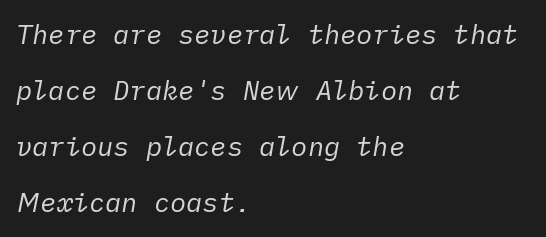
The image shows 27 px text type, italic (leaning right); set left-aligned, loose line spacing (2.08x), normal letter spacing, not underlined.
